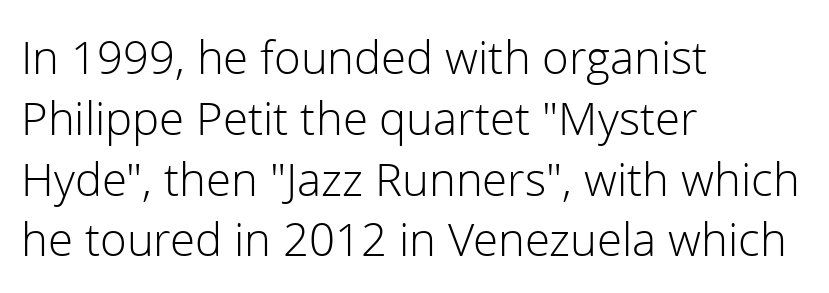
Q: Is the text bold? A: No.
Q: Is the text italic (slanted)? A: No, it is upright.
Q: Is the typeface a serif or a sans-serif typeface? A: Sans-serif.
Q: Is the text underlined? A: No.
Q: How is the paragraph aligned? A: Left-aligned.
Q: Is the spacing between letters normal or unusually wide? A: Normal.
Q: Width (condensed, normal, or wide)? A: Normal.
Q: Stroke contrast? A: Low.
Q: x-height? A: Medium.
Q: Monospaced? A: No.
